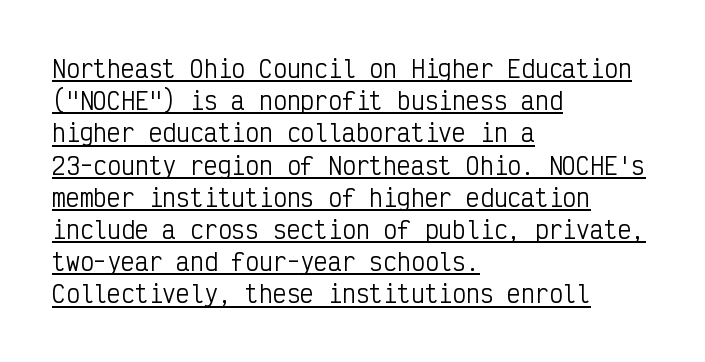
The lettering stays uniformly vertical, giving the passage a roman look. The vertical gap from one line to the next is medium. Heaviness? Minimal to ordinary, like unemphasized prose. Somebody hit Ctrl+U on this one — the words are underlined.
